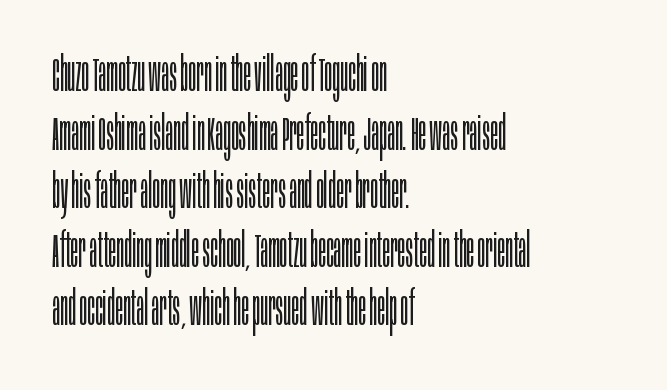
{"serif": "no", "italic": "no", "bold": "no", "weight": "light", "width": "condensed", "stroke_contrast": "low", "x_height": "large", "monospaced": "no", "underline": "no", "align": "left", "line_spacing_ratio": 1.22, "letter_spacing": "normal", "letter_spacing_em": 0.0, "glyph_px": 48}
